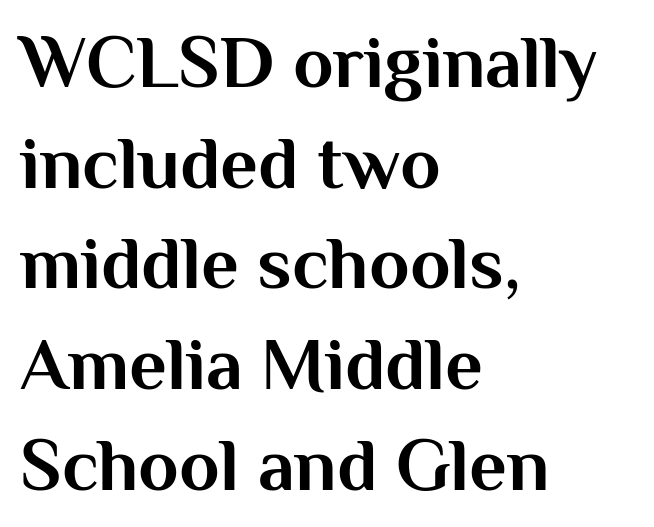
Each line starts at the same left margin while the right side varies. Strong, thick strokes mark this as bold type. Observe the ordinary spacing: letters are neighbours, not strangers. The space directly below the letters is spotless. Classification — sans serif. Is this a fixed-width face? No — the glyphs have proportional, varying widths.
